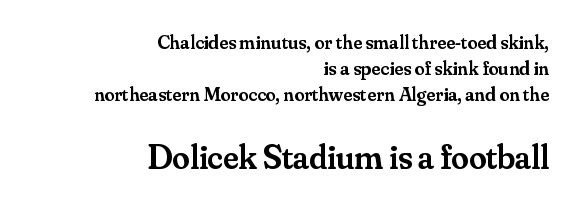
Q: Is the text bold? A: Semi-bold.
Q: Is the text italic (slanted)? A: No, it is upright.
Q: Is the typeface a serif or a sans-serif typeface? A: Serif.
Q: Is the text underlined? A: No.
Q: How is the paragraph aligned? A: Right-aligned.
Q: Is the spacing between letters normal or unusually wide? A: Normal.
Q: Is the spacing between lines tight, normal or loose? A: Normal.
Q: Which block of text is set in a larger size, the first (top) or the second (bottom)? A: The second (bottom) one.
Q: Width (condensed, normal, or wide)? A: Normal.
Q: Stroke contrast? A: Medium.
Q: x-height? A: Small.
Q: Monospaced? A: No.
